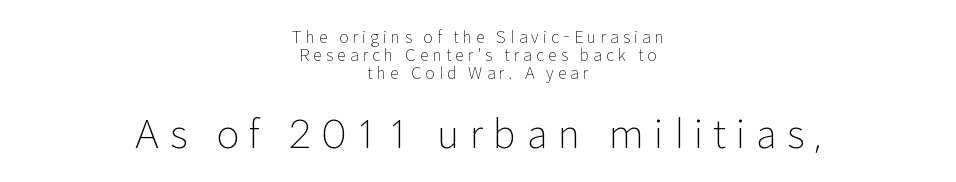
Q: Is the text bold? A: No.
Q: Is the text italic (slanted)? A: No, it is upright.
Q: Is the typeface a serif or a sans-serif typeface? A: Sans-serif.
Q: Is the text underlined? A: No.
Q: How is the paragraph aligned? A: Centered.
Q: Is the spacing between letters normal or unusually wide? A: Unusually wide.
Q: Is the spacing between lines tight, normal or loose? A: Tight.
Q: Which block of text is set in a larger size, the first (top) or the second (bottom)? A: The second (bottom) one.
Q: Width (condensed, normal, or wide)? A: Normal.
Q: Stroke contrast? A: Low.
Q: x-height? A: Medium.
Q: Monospaced? A: No.
